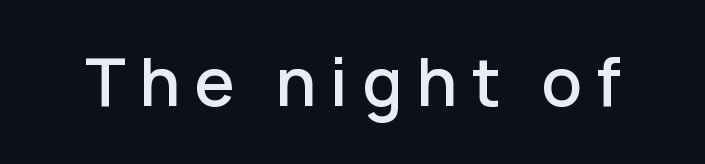
Q: Is the text bold? A: Semi-bold.
Q: Is the text italic (slanted)? A: No, it is upright.
Q: Is the typeface a serif or a sans-serif typeface? A: Sans-serif.
Q: Is the text underlined? A: No.
Q: Is the spacing between letters normal or unusually wide? A: Unusually wide.
Q: Width (condensed, normal, or wide)? A: Normal.
Q: Stroke contrast? A: Low.
Q: x-height? A: Medium.
Q: Monospaced? A: No.
